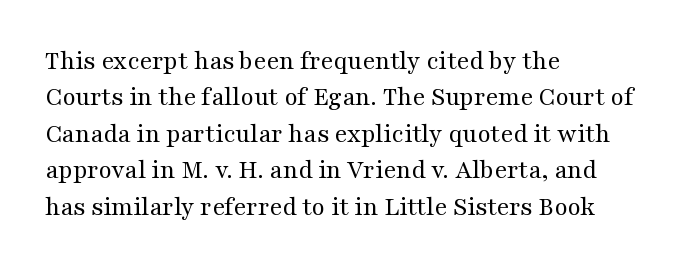
{"italic": "no", "bold": "no", "underline": "no", "align": "left", "line_spacing": "normal", "line_spacing_ratio": 1.35, "letter_spacing": "normal", "letter_spacing_em": 0.0, "glyph_px": 27}
